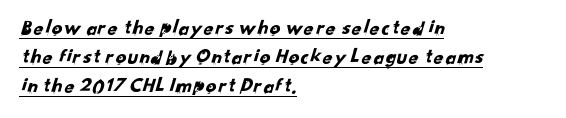
Q: Is the text underlined? A: Yes.
Q: How is the paragraph aligned? A: Left-aligned.
Q: Is the spacing between letters normal or unusually wide? A: Normal.
Q: Is the spacing between lines tight, normal or loose? A: Normal.
